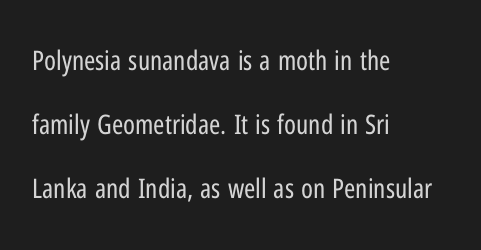
The image shows 27 px text type, upright; set left-aligned, loose line spacing (2.37x), normal letter spacing, not underlined.
